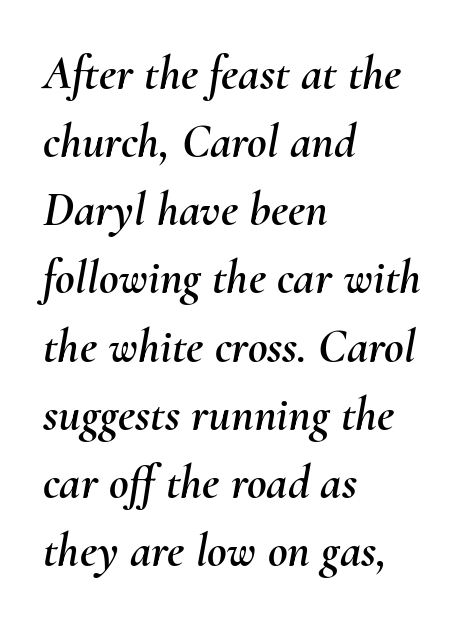
Quick note: interline space is typical. Descenders are the only things crossing below the line. Every row of glyphs begins at an identical x-position on the left. The gaps between neighbouring characters are ordinary and unremarkable.
